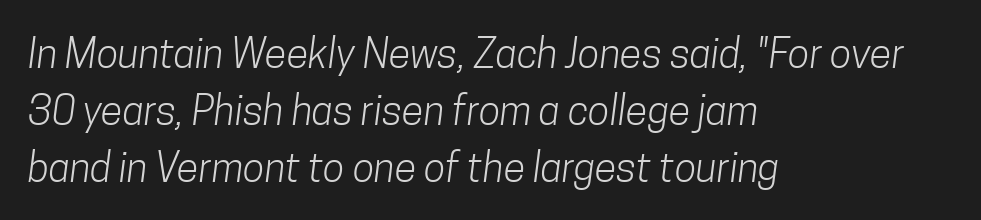
The image shows 40 px light, condensed sans-serif type; set left-aligned, normal line spacing (1.42x), normal letter spacing, not underlined; low stroke contrast and a medium x-height.
